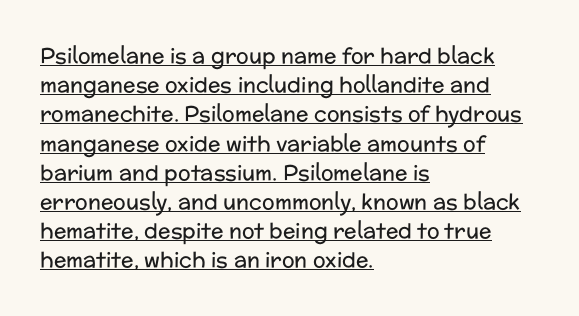
The image shows 21 px text type, upright; set left-aligned, normal line spacing (1.39x), normal letter spacing, underlined.
